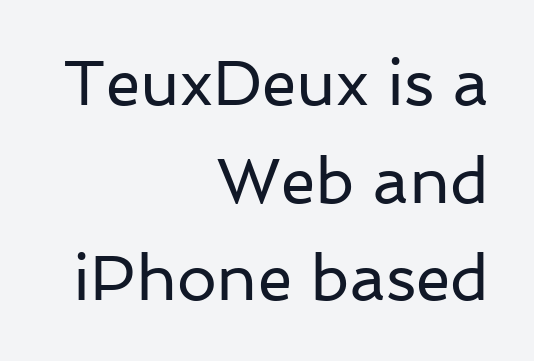
{"serif": "no", "italic": "no", "bold": "no", "weight": "regular", "width": "normal", "stroke_contrast": "low", "x_height": "medium", "monospaced": "no", "underline": "no", "align": "right", "line_spacing": "normal", "line_spacing_ratio": 1.55, "letter_spacing": "normal", "letter_spacing_em": 0.0, "glyph_px": 63}
